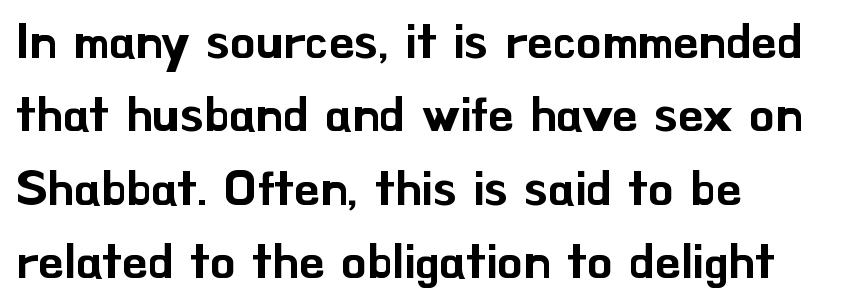
{"serif": "no", "italic": "no", "width": "normal", "stroke_contrast": "low", "x_height": "small", "monospaced": "no", "underline": "no", "align": "left", "line_spacing": "normal", "line_spacing_ratio": 1.47, "letter_spacing": "normal", "letter_spacing_em": 0.0, "glyph_px": 50}
